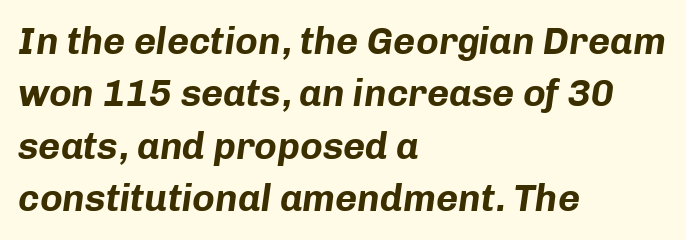
The image shows 38 px bold type, italic (leaning right); set left-aligned, normal line spacing (1.38x), normal letter spacing, not underlined; low stroke contrast and a medium x-height.
